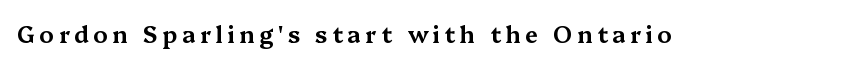
The image shows 23 px text type, upright; set unusually wide letter spacing (+0.2 em), not underlined.
